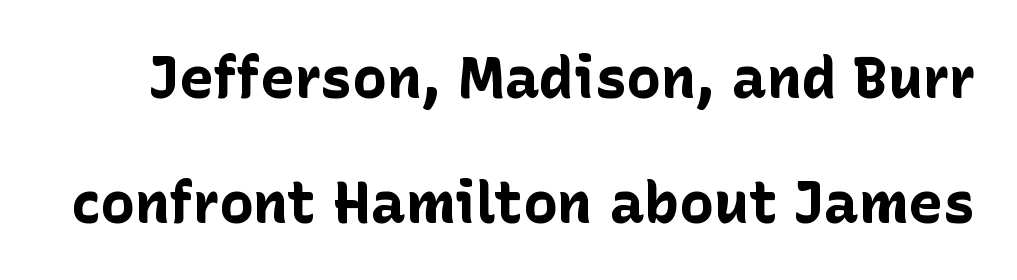
Q: Is the text bold? A: Yes.
Q: Is the text italic (slanted)? A: No, it is upright.
Q: Is the typeface a serif or a sans-serif typeface? A: Sans-serif.
Q: Is the text underlined? A: No.
Q: Is the spacing between letters normal or unusually wide? A: Normal.
Q: Is the spacing between lines tight, normal or loose? A: Loose.
Q: Width (condensed, normal, or wide)? A: Normal.
Q: Stroke contrast? A: Low.
Q: x-height? A: Medium.
Q: Monospaced? A: No.
